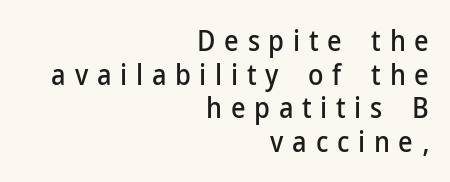
Where is the straight margin? On the right. Tracking value appears strongly positive — letters spread wide. Letterform terminals end flat and unadorned throughout the passage. Lines of text with bare space underneath. Vertical strokes here are truly vertical.
